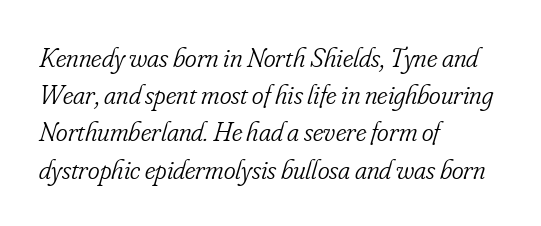
This is oblique type, the kind used for emphasis or titles. Does the copy run flush right? No — it runs flush left. These lines are rendered in a variable-pitch font. Has an underline been added? It has not. Reading down the column, the eye jumps a familiar distance to each next line. Each letter's strokes conclude with small projecting serifs.
